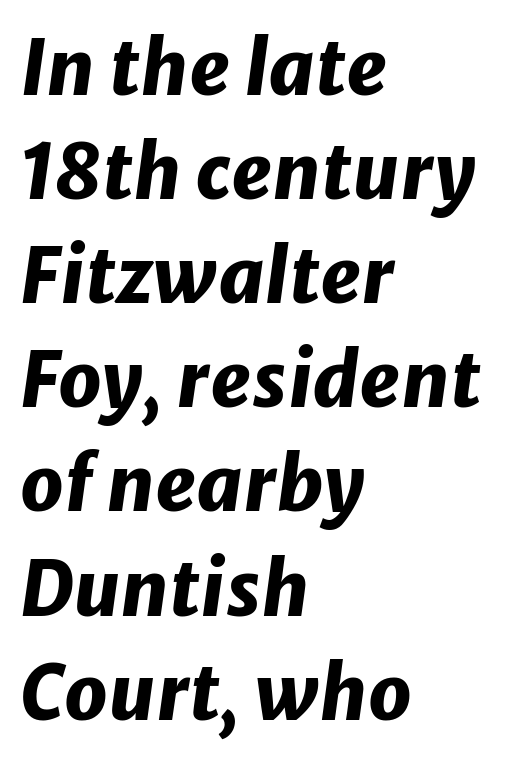
{"italic": "yes", "lean": "right", "slant_degrees": 8, "bold": "yes", "weight": "heavy", "width": "normal", "stroke_contrast": "low", "x_height": "medium", "monospaced": "no", "underline": "no", "align": "left", "line_spacing": "normal", "line_spacing_ratio": 1.37, "letter_spacing": "normal", "letter_spacing_em": 0.0, "glyph_px": 76}
